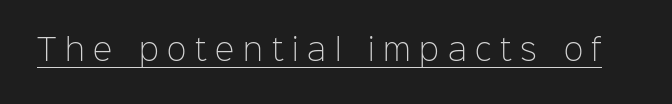
Look at the tracking — it's clearly loosened, letters drifting apart. The typeface has the unassuming heft of standard copy or less. Note the varied advance widths — an 'i' is clearly narrower than an 'm'. Vertical strokes here are truly vertical.
